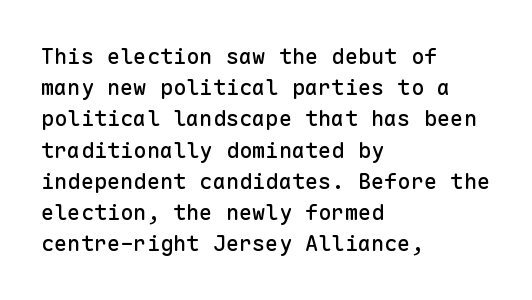
Q: Is the text italic (slanted)? A: No, it is upright.
Q: Is the text underlined? A: No.
Q: How is the paragraph aligned? A: Left-aligned.
Q: Is the spacing between letters normal or unusually wide? A: Normal.
Q: Is the spacing between lines tight, normal or loose? A: Normal.
